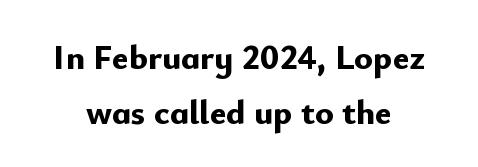
{"serif": "no", "italic": "no", "bold": "yes", "weight": "bold", "width": "normal", "stroke_contrast": "low", "x_height": "small", "monospaced": "no", "underline": "no", "line_spacing": "normal", "line_spacing_ratio": 1.57, "letter_spacing": "normal", "letter_spacing_em": 0.0, "glyph_px": 35}
